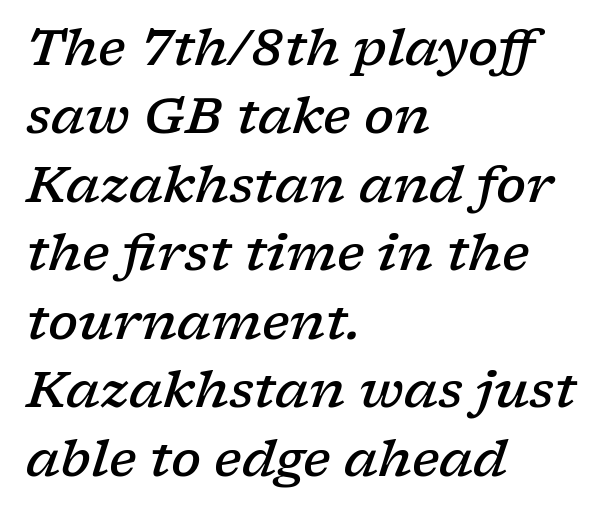
Q: Is the text bold? A: Semi-bold.
Q: Is the text italic (slanted)? A: Yes, it leans right by about 17 degrees.
Q: Is the typeface a serif or a sans-serif typeface? A: Serif.
Q: Is the text underlined? A: No.
Q: How is the paragraph aligned? A: Left-aligned.
Q: Is the spacing between letters normal or unusually wide? A: Normal.
Q: Is the spacing between lines tight, normal or loose? A: Normal.
Q: Width (condensed, normal, or wide)? A: Wide.
Q: Stroke contrast? A: Low.
Q: x-height? A: Medium.
Q: Monospaced? A: No.
